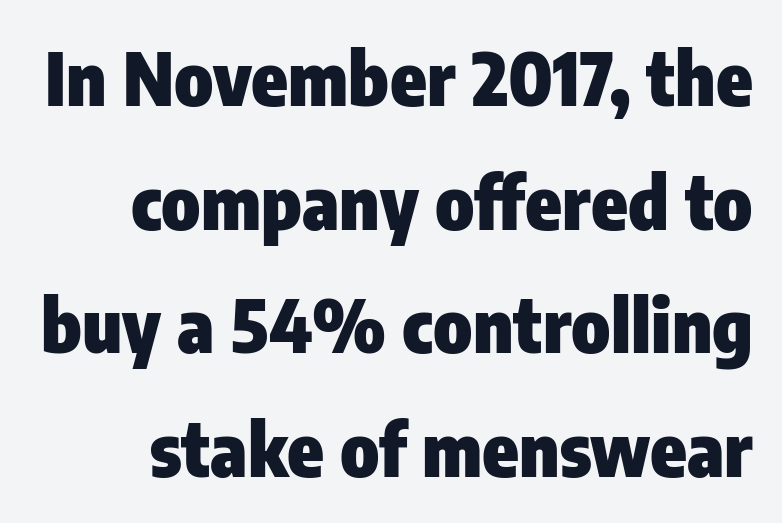
Q: Is the text bold? A: Yes.
Q: Is the text italic (slanted)? A: No, it is upright.
Q: Is the typeface a serif or a sans-serif typeface? A: Sans-serif.
Q: Is the text underlined? A: No.
Q: Is the spacing between letters normal or unusually wide? A: Normal.
Q: Is the spacing between lines tight, normal or loose? A: Normal.
Q: Width (condensed, normal, or wide)? A: Condensed.
Q: Stroke contrast? A: Low.
Q: x-height? A: Medium.
Q: Monospaced? A: No.
